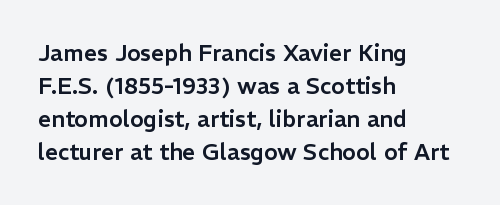
The image shows 23 px text type, upright; set left-aligned, normal line spacing (1.43x), normal letter spacing, not underlined.
